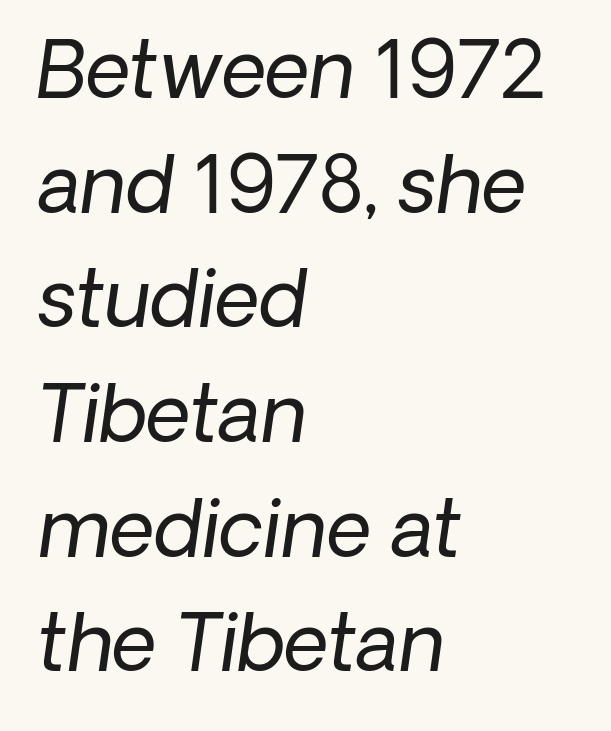
Each word holds together tightly as a unit, with standard inter-letter gaps. Line spacing here is normal. Rendered with sloped, italic letterforms. The lines are quadded left.
